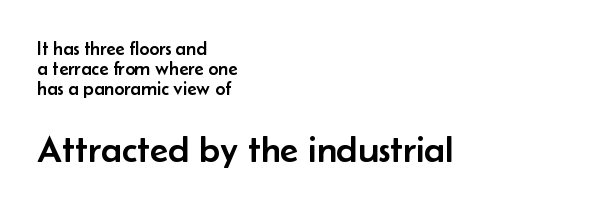
{"serif": "no", "italic": "no", "width": "normal", "stroke_contrast": "low", "x_height": "small", "monospaced": "no", "underline": "no", "align": "left", "line_spacing": "tight", "line_spacing_ratio": 1.05, "letter_spacing": "normal", "letter_spacing_em": 0.0, "larger_block": "second", "size_ratio": 2.0, "glyph_px": 38}
